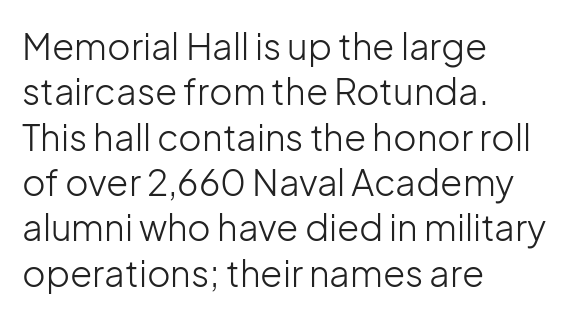
Q: Is the text bold? A: No.
Q: Is the text italic (slanted)? A: No, it is upright.
Q: Is the typeface a serif or a sans-serif typeface? A: Sans-serif.
Q: Is the text underlined? A: No.
Q: How is the paragraph aligned? A: Left-aligned.
Q: Is the spacing between letters normal or unusually wide? A: Normal.
Q: Is the spacing between lines tight, normal or loose? A: Normal.
Q: Width (condensed, normal, or wide)? A: Normal.
Q: Stroke contrast? A: Low.
Q: x-height? A: Medium.
Q: Monospaced? A: No.
